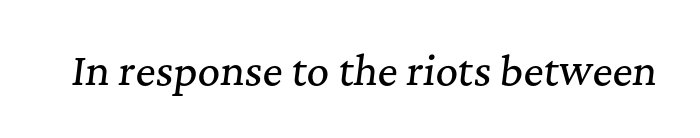
The image shows 39 px serif type, italic (leaning right); set normal letter spacing, not underlined; medium stroke contrast and a medium x-height.
